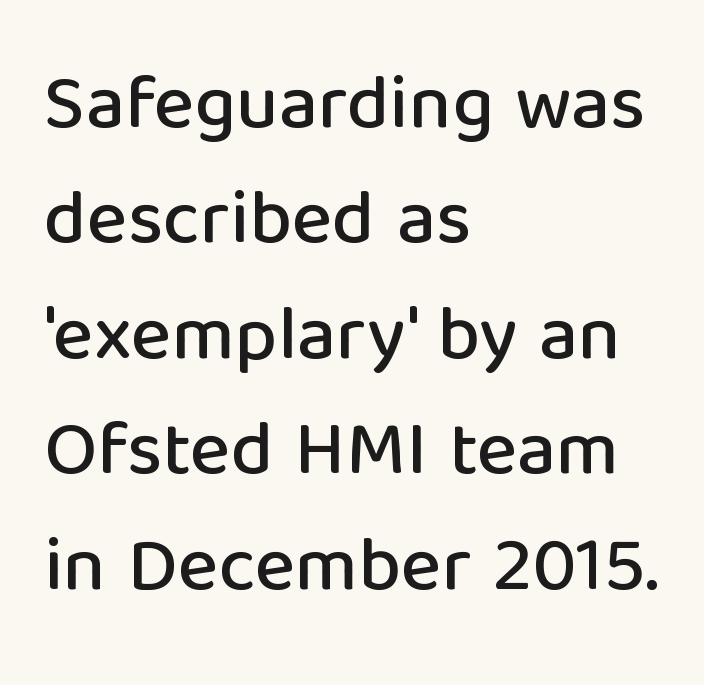
The image shows 77 px sans-serif type, upright; set left-aligned, normal line spacing (1.5x), normal letter spacing, not underlined; low stroke contrast and a medium x-height.
